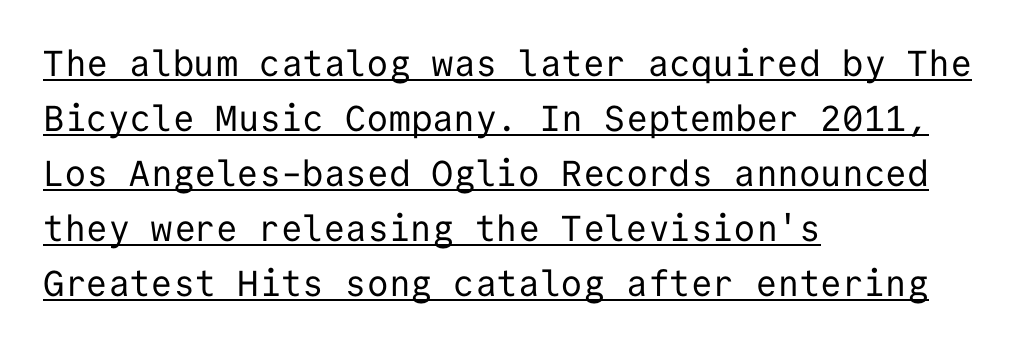
The image shows 36 px regular-weight sans-serif type, upright, monospaced; set left-aligned, normal line spacing (1.53x), normal letter spacing, underlined; low stroke contrast and a medium x-height.
